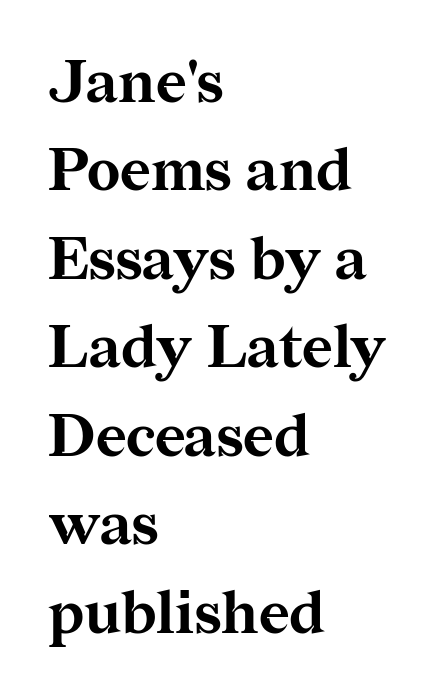
{"serif": "yes", "italic": "no", "bold": "yes", "weight": "bold", "width": "normal", "stroke_contrast": "medium", "x_height": "medium", "monospaced": "no", "underline": "no", "align": "left", "line_spacing": "normal", "line_spacing_ratio": 1.5, "letter_spacing": "normal", "letter_spacing_em": 0.0, "glyph_px": 59}
